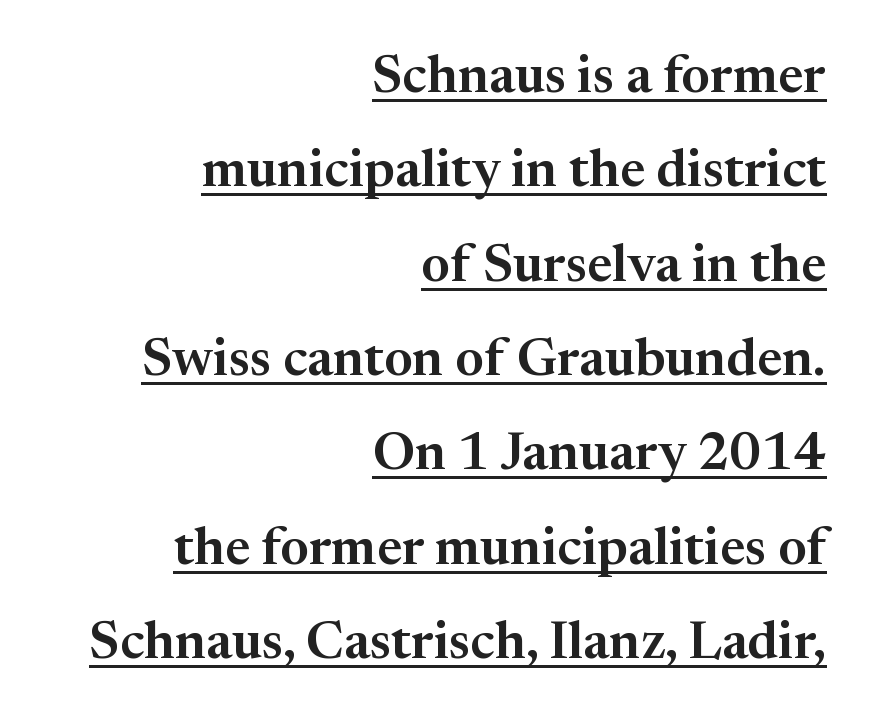
Q: Is the text italic (slanted)? A: No, it is upright.
Q: Is the typeface a serif or a sans-serif typeface? A: Serif.
Q: Is the text underlined? A: Yes.
Q: How is the paragraph aligned? A: Right-aligned.
Q: Is the spacing between letters normal or unusually wide? A: Normal.
Q: Width (condensed, normal, or wide)? A: Normal.
Q: Stroke contrast? A: Medium.
Q: x-height? A: Medium.
Q: Monospaced? A: No.
